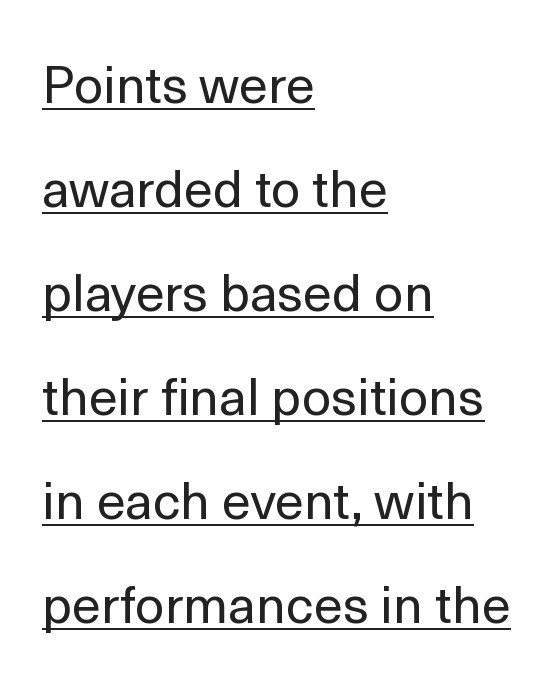
{"serif": "no", "italic": "no", "bold": "no", "weight": "regular", "width": "normal", "x_height": "medium", "monospaced": "no", "underline": "yes", "align": "left", "line_spacing": "loose", "line_spacing_ratio": 2.0, "letter_spacing": "normal", "letter_spacing_em": 0.0, "glyph_px": 52}
